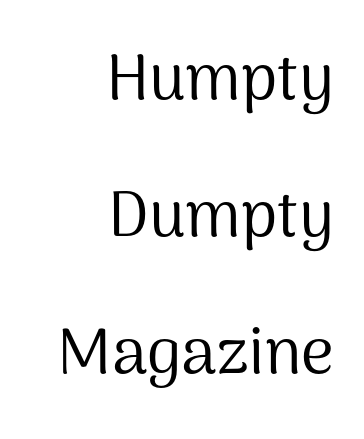
Q: Is the text bold? A: No.
Q: Is the text italic (slanted)? A: No, it is upright.
Q: Is the typeface a serif or a sans-serif typeface? A: Sans-serif.
Q: Is the text underlined? A: No.
Q: How is the paragraph aligned? A: Right-aligned.
Q: Is the spacing between letters normal or unusually wide? A: Normal.
Q: Is the spacing between lines tight, normal or loose? A: Loose.
Q: Width (condensed, normal, or wide)? A: Normal.
Q: Stroke contrast? A: Medium.
Q: x-height? A: Medium.
Q: Monospaced? A: No.
